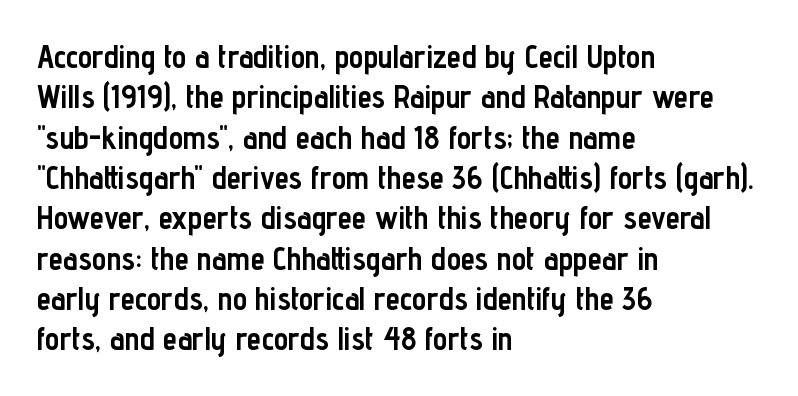
The letters sit at their default tracking, neither squeezed nor spread. No italicization has been applied; the sample stays upright. Do the characters align in a grid? No, the font is proportional. You'd pick this weight for a headline — it's a proper bold. Words float on clear page, feet unadorned. The passage shown is typeset with a sans-serif family.
